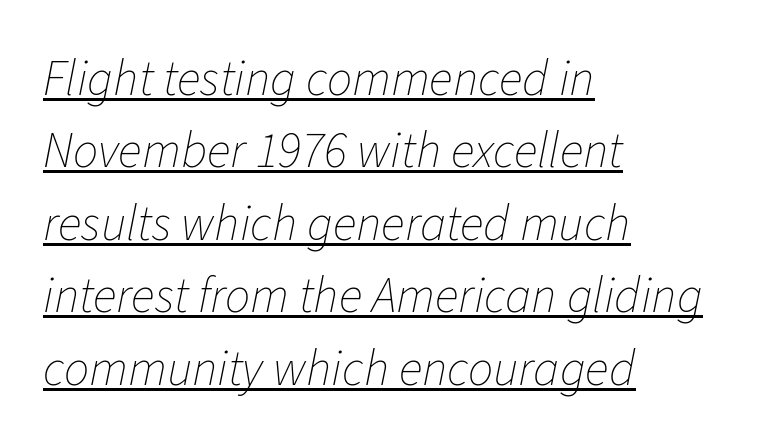
{"italic": "yes", "lean": "right", "slant_degrees": 11, "bold": "no", "weight": "thin", "width": "normal", "stroke_contrast": "low", "x_height": "medium", "monospaced": "no", "underline": "yes", "align": "left", "line_spacing": "normal", "line_spacing_ratio": 1.45, "letter_spacing": "normal", "letter_spacing_em": 0.0, "glyph_px": 50}
